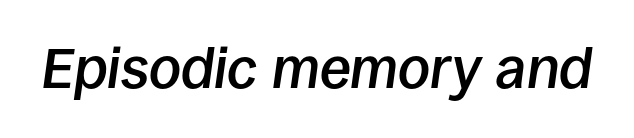
Q: Is the text bold? A: Semi-bold.
Q: Is the text italic (slanted)? A: Yes, it leans right by about 8 degrees.
Q: Is the text underlined? A: No.
Q: Is the spacing between letters normal or unusually wide? A: Normal.
Q: Width (condensed, normal, or wide)? A: Normal.
Q: Stroke contrast? A: Low.
Q: x-height? A: Large.
Q: Monospaced? A: No.
